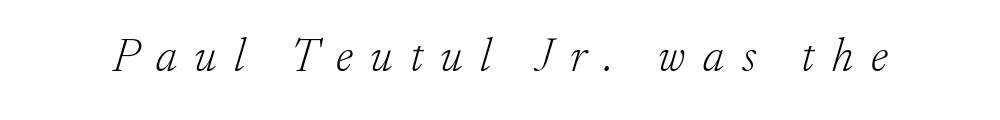
Unlike a clean sans, this face finishes its strokes with serifs. Character widths vary here, with narrow letters taking less room than wide ones. A clean baseline with only descenders dipping below it. Think standard paragraph weight, or any step lighter than that. The font's italic variant was chosen for this text. What stands out about the letter spacing? Its width — letters are far apart.
